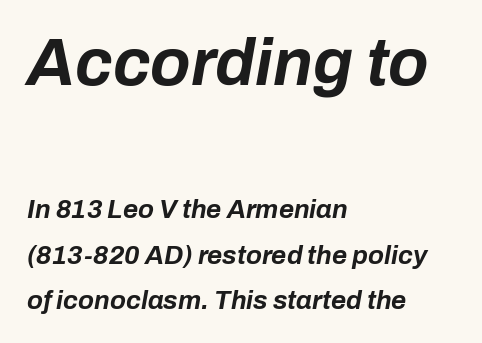
Q: Is the text bold? A: Yes.
Q: Is the text italic (slanted)? A: Yes, it leans right by about 10 degrees.
Q: Is the text underlined? A: No.
Q: How is the paragraph aligned? A: Left-aligned.
Q: Is the spacing between letters normal or unusually wide? A: Normal.
Q: Which block of text is set in a larger size, the first (top) or the second (bottom)? A: The first (top) one.
Q: Width (condensed, normal, or wide)? A: Normal.
Q: Stroke contrast? A: Low.
Q: x-height? A: Medium.
Q: Monospaced? A: No.
